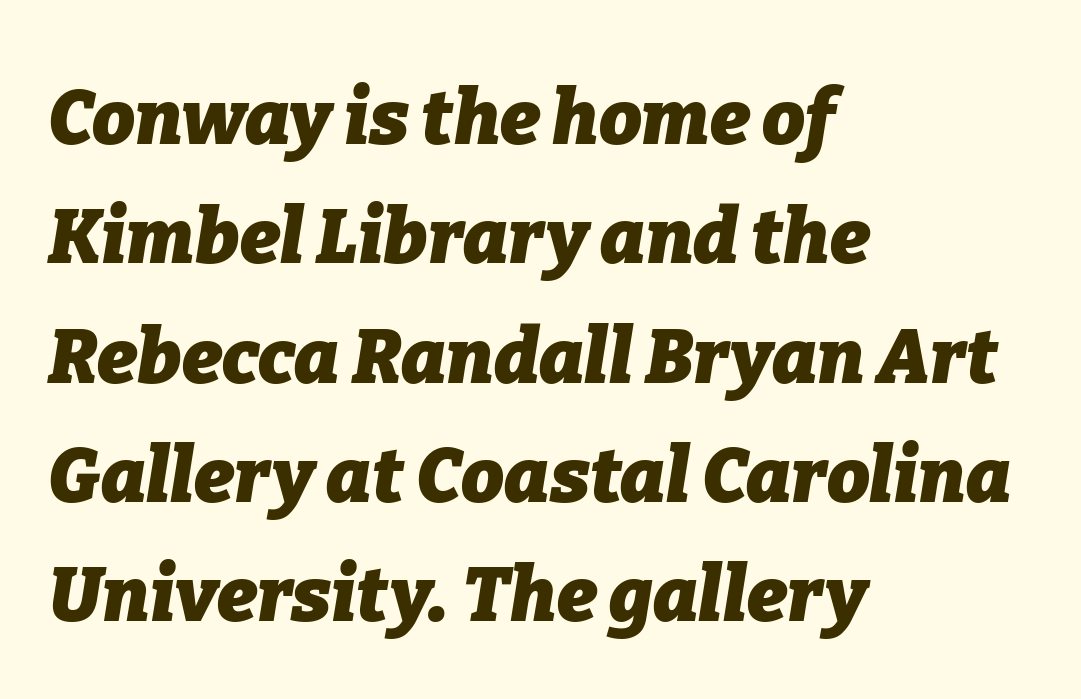
{"italic": "yes", "lean": "right", "slant_degrees": 9, "bold": "yes", "weight": "heavy", "width": "normal", "stroke_contrast": "low", "x_height": "medium", "monospaced": "no", "underline": "no", "align": "left", "line_spacing": "normal", "line_spacing_ratio": 1.57, "letter_spacing": "normal", "letter_spacing_em": 0.0, "glyph_px": 76}
